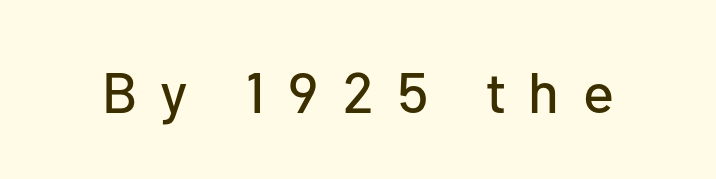
The image shows 57 px sans-serif type, upright; set unusually wide letter spacing (+0.41 em), not underlined; low stroke contrast and a medium x-height.
